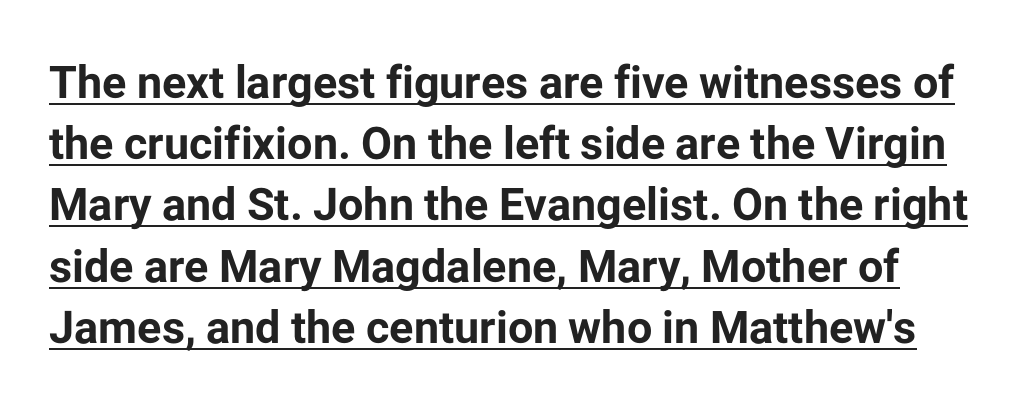
{"serif": "no", "italic": "no", "bold": "yes", "weight": "bold", "width": "normal", "stroke_contrast": "low", "x_height": "medium", "monospaced": "no", "underline": "yes", "line_spacing": "normal", "line_spacing_ratio": 1.36, "letter_spacing": "normal", "letter_spacing_em": 0.0, "glyph_px": 45}
